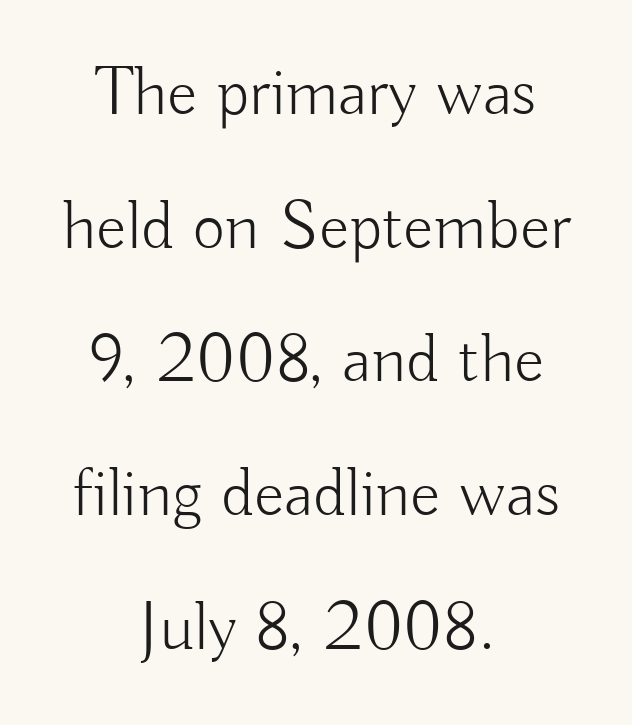
The image shows 70 px light sans-serif type, upright; set centered, loose line spacing (1.91x), normal letter spacing, not underlined; low stroke contrast and a small x-height.
